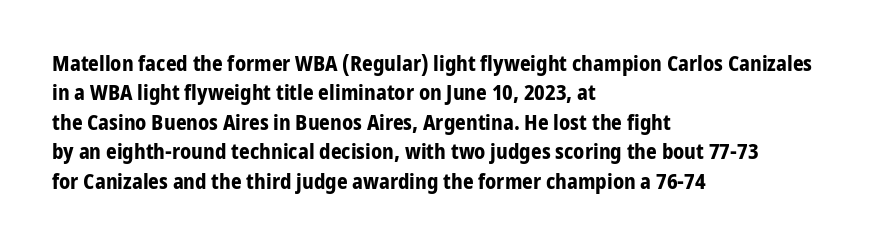
Posture: upright roman. Underlining? Definitely not there. Each line starts at the same left margin while the right side varies. Stroke thickness is high; the sample reads as a true bold. The block of text has a typical density, with ordinary space between rows.
